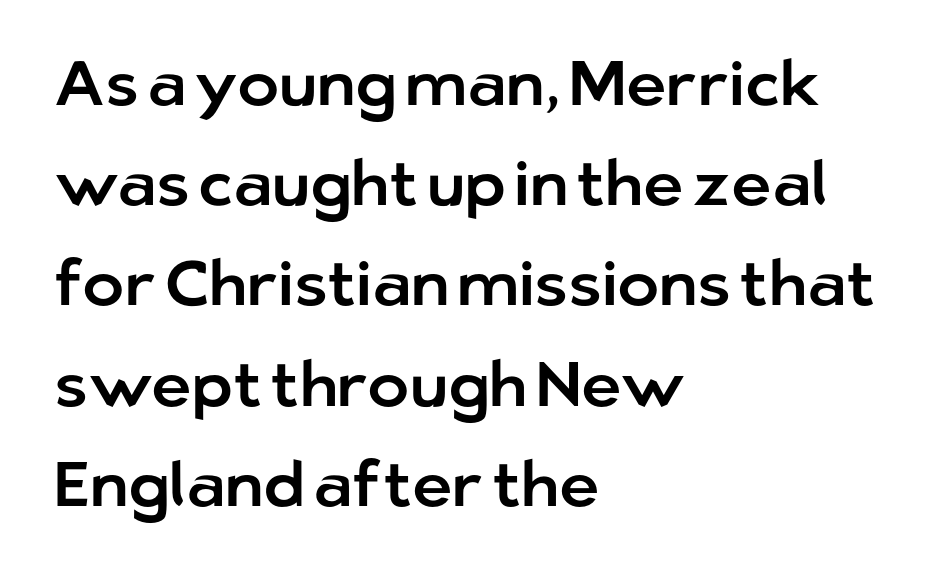
The image shows 63 px sans-serif type, upright; set left-aligned, normal line spacing (1.59x), normal letter spacing, not underlined; low stroke contrast and a medium x-height.
